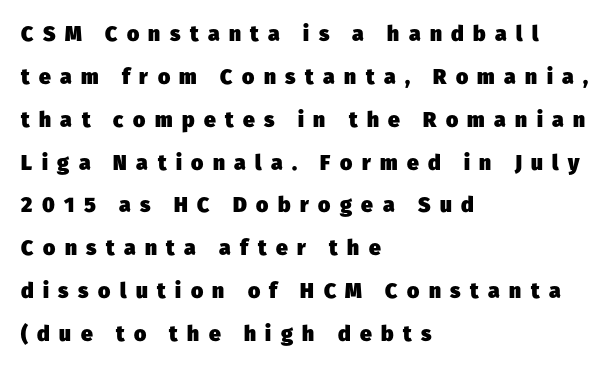
Q: Is the text bold? A: Yes.
Q: Is the text underlined? A: No.
Q: How is the paragraph aligned? A: Left-aligned.
Q: Is the spacing between letters normal or unusually wide? A: Unusually wide.
Q: Is the spacing between lines tight, normal or loose? A: Loose.
